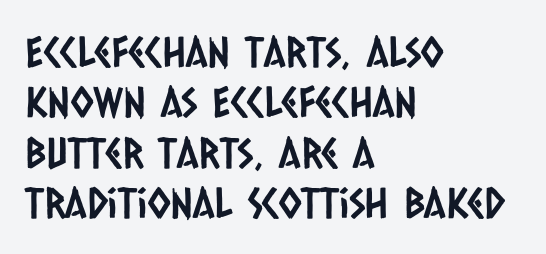
Q: Is the typeface a serif or a sans-serif typeface? A: Sans-serif.
Q: Is the text underlined? A: No.
Q: How is the paragraph aligned? A: Left-aligned.
Q: Is the spacing between letters normal or unusually wide? A: Normal.
Q: Width (condensed, normal, or wide)? A: Condensed.
Q: Stroke contrast? A: Low.
Q: x-height? A: Large.
Q: Monospaced? A: No.
